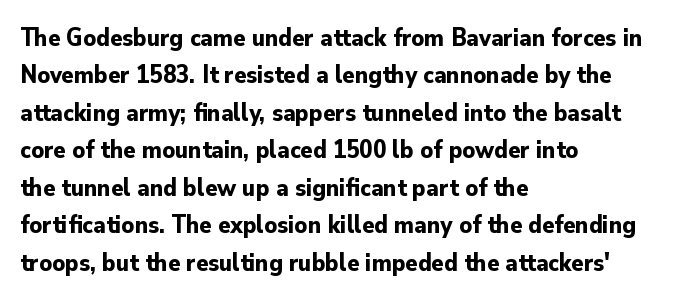
Q: Is the text bold? A: Yes.
Q: Is the text italic (slanted)? A: No, it is upright.
Q: Is the text underlined? A: No.
Q: How is the paragraph aligned? A: Left-aligned.
Q: Is the spacing between letters normal or unusually wide? A: Normal.
Q: Is the spacing between lines tight, normal or loose? A: Normal.
